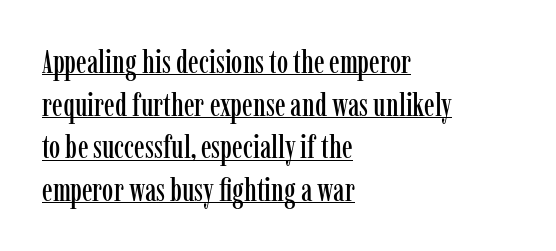
The image shows 32 px condensed serif type, upright; set left-aligned, normal line spacing (1.33x), normal letter spacing, underlined; low stroke contrast and a medium x-height.
